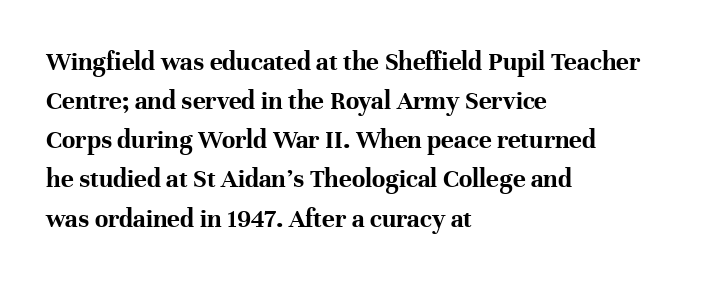
The image shows 27 px bold type, upright; set left-aligned, normal line spacing (1.45x), normal letter spacing, not underlined.
